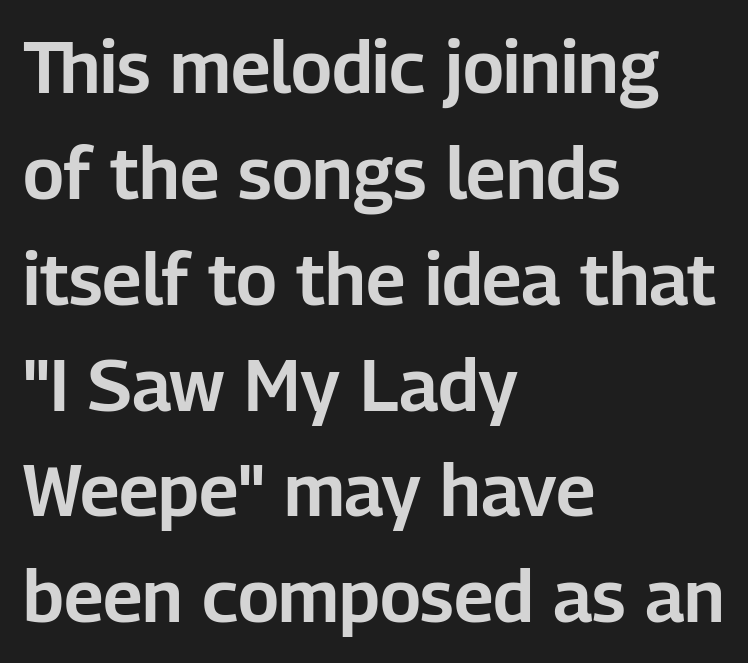
{"serif": "no", "italic": "no", "width": "normal", "stroke_contrast": "low", "x_height": "medium", "monospaced": "no", "underline": "no", "align": "left", "line_spacing": "normal", "line_spacing_ratio": 1.47, "letter_spacing": "normal", "letter_spacing_em": 0.0, "glyph_px": 72}
